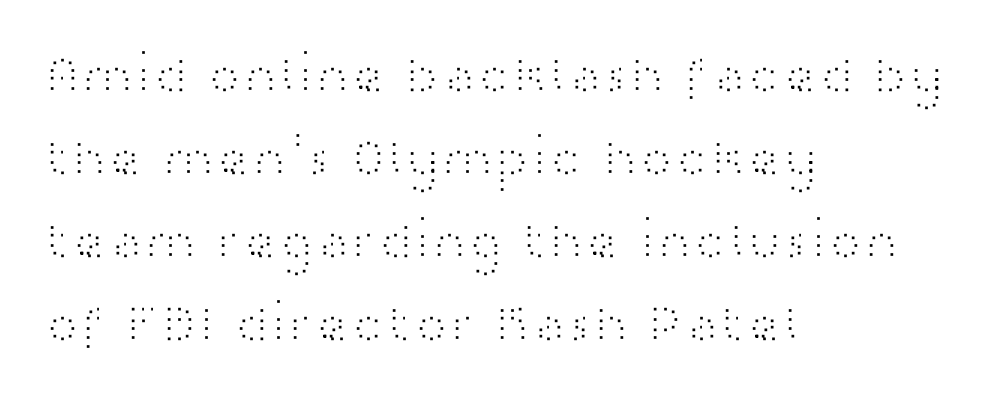
Q: Is the text bold? A: No.
Q: Is the text italic (slanted)? A: No, it is upright.
Q: Is the typeface a serif or a sans-serif typeface? A: Sans-serif.
Q: Is the text underlined? A: No.
Q: How is the paragraph aligned? A: Left-aligned.
Q: Is the spacing between letters normal or unusually wide? A: Normal.
Q: Is the spacing between lines tight, normal or loose? A: Normal.
Q: Width (condensed, normal, or wide)? A: Wide.
Q: Stroke contrast? A: High.
Q: x-height? A: Medium.
Q: Monospaced? A: No.
